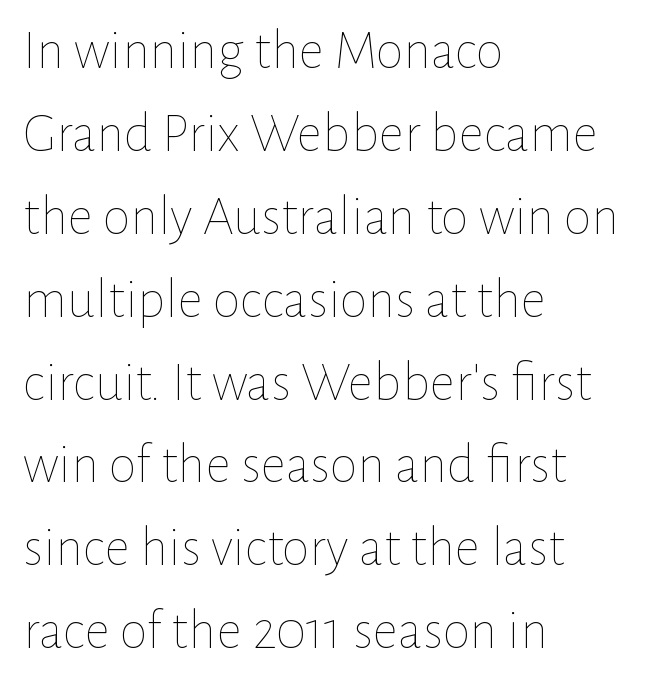
{"italic": "no", "bold": "no", "weight": "thin", "width": "normal", "stroke_contrast": "low", "x_height": "medium", "monospaced": "no", "underline": "no", "align": "left", "line_spacing": "normal", "line_spacing_ratio": 1.48, "letter_spacing": "normal", "letter_spacing_em": 0.0, "glyph_px": 56}
